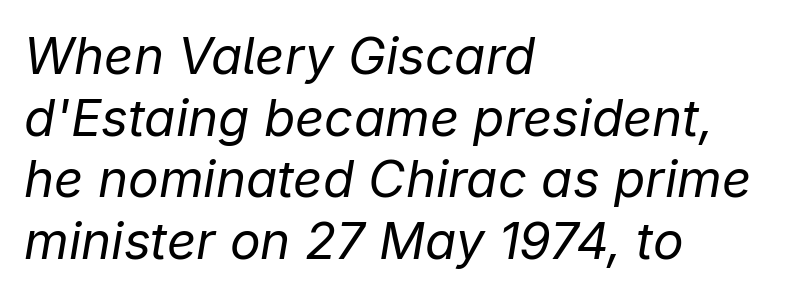
Stems and bowls with no extra thickness — not bold. You could not count columns in this text — the font is proportionally spaced. Check the space under the baseline: it is left empty. Short and long lines alike share a common starting point at left. The typography opts for an oblique posture over an upright one.
